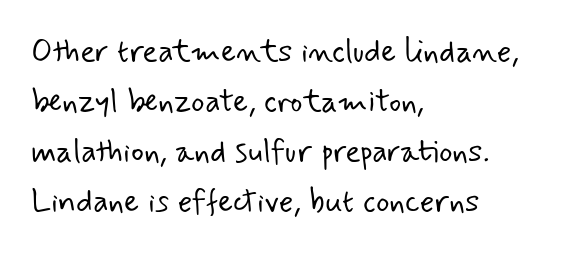
Q: Is the text bold? A: No.
Q: Is the typeface a serif or a sans-serif typeface? A: Sans-serif.
Q: Is the text underlined? A: No.
Q: How is the paragraph aligned? A: Left-aligned.
Q: Is the spacing between letters normal or unusually wide? A: Normal.
Q: Is the spacing between lines tight, normal or loose? A: Normal.
Q: Width (condensed, normal, or wide)? A: Normal.
Q: Stroke contrast? A: Low.
Q: x-height? A: Small.
Q: Monospaced? A: No.
